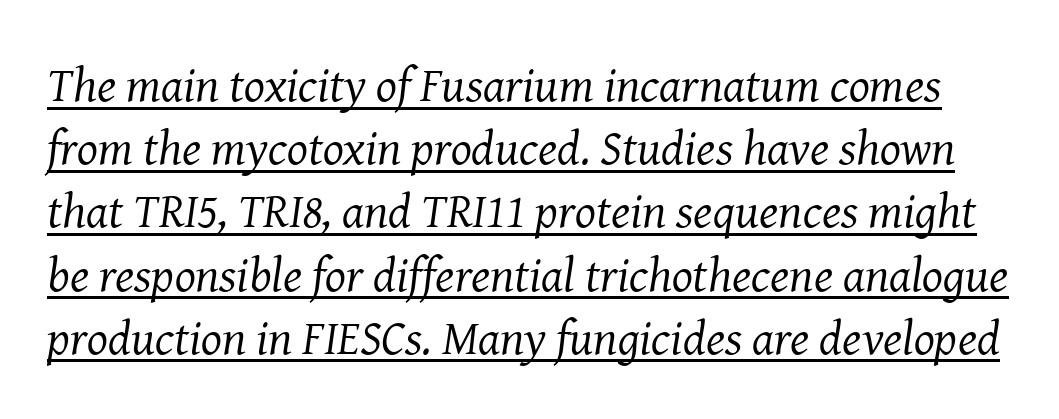
A typesetter would mark this as italic. Glance below the letters and you will spot a drawn line. Note: serifs present on the glyphs. The gaps between neighbouring characters are ordinary and unremarkable. Spacing verdict: proportional, widths tailored to each character. This block has exactly the height ordinary leading produces.
